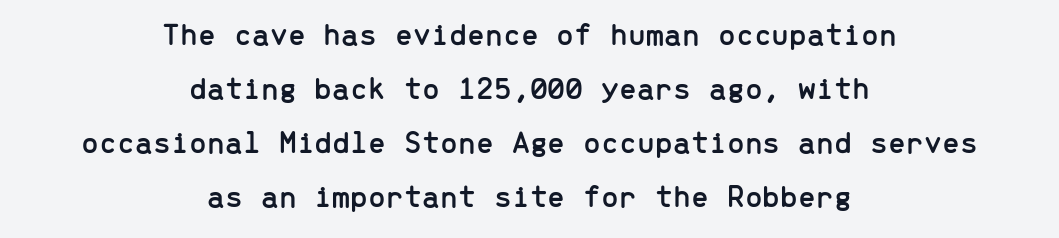
{"serif": "no", "italic": "no", "width": "normal", "stroke_contrast": "low", "x_height": "medium", "monospaced": "yes", "underline": "no", "align": "center", "line_spacing": "normal", "line_spacing_ratio": 1.69, "letter_spacing": "normal", "letter_spacing_em": 0.0, "glyph_px": 32}
